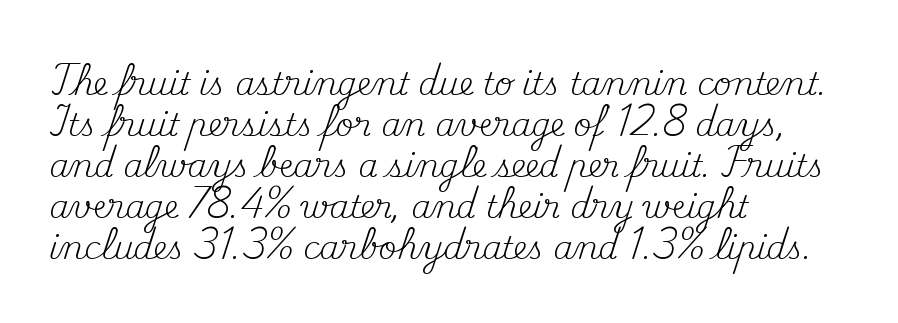
Q: Is the text bold? A: No.
Q: Is the text italic (slanted)? A: Yes.
Q: Is the typeface a serif or a sans-serif typeface? A: Serif.
Q: Is the text underlined? A: No.
Q: How is the paragraph aligned? A: Left-aligned.
Q: Is the spacing between letters normal or unusually wide? A: Normal.
Q: Is the spacing between lines tight, normal or loose? A: Normal.
Q: Width (condensed, normal, or wide)? A: Normal.
Q: Stroke contrast? A: Medium.
Q: x-height? A: Small.
Q: Monospaced? A: No.
